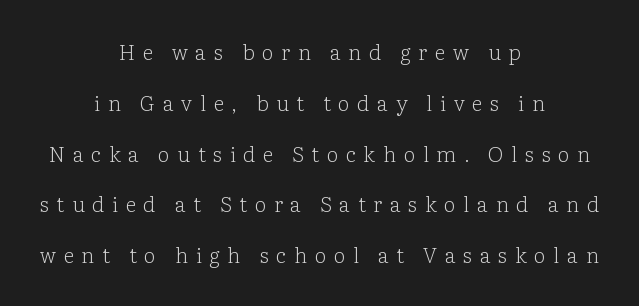
This rendering uses center alignment, leaving both contours irregular but symmetric. Observe the wide spacing: letters keep a clear distance from each other. This is not heavy type; no bold has been used. You could fit nearly another row in the gap between these rows. Is there any slant? The stems are plumb. The gap between lines stays unmarked.
